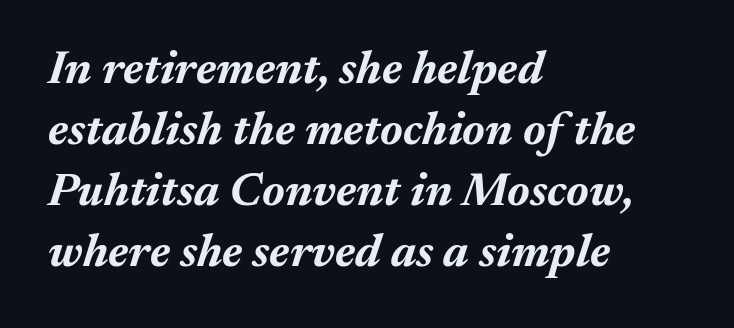
Q: Is the text bold? A: Yes.
Q: Is the text italic (slanted)? A: Yes, it leans right by about 17 degrees.
Q: Is the text underlined? A: No.
Q: How is the paragraph aligned? A: Left-aligned.
Q: Is the spacing between letters normal or unusually wide? A: Normal.
Q: Is the spacing between lines tight, normal or loose? A: Normal.
Q: Width (condensed, normal, or wide)? A: Normal.
Q: Stroke contrast? A: Medium.
Q: x-height? A: Medium.
Q: Monospaced? A: No.
